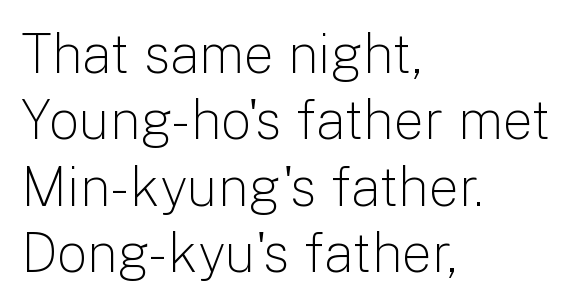
Q: Is the text bold? A: No.
Q: Is the text italic (slanted)? A: No, it is upright.
Q: Is the typeface a serif or a sans-serif typeface? A: Sans-serif.
Q: Is the text underlined? A: No.
Q: How is the paragraph aligned? A: Left-aligned.
Q: Is the spacing between letters normal or unusually wide? A: Normal.
Q: Width (condensed, normal, or wide)? A: Normal.
Q: Stroke contrast? A: Low.
Q: x-height? A: Medium.
Q: Monospaced? A: No.
